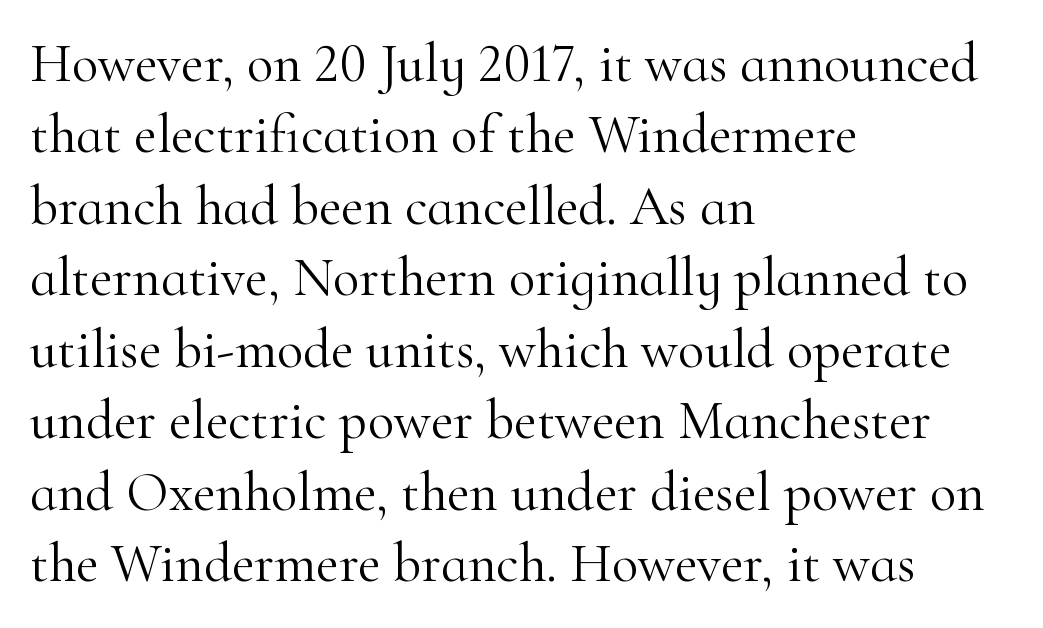
The image shows 55 px light serif type, upright; set left-aligned, normal line spacing (1.3x), normal letter spacing, not underlined; high stroke contrast and a small x-height.
